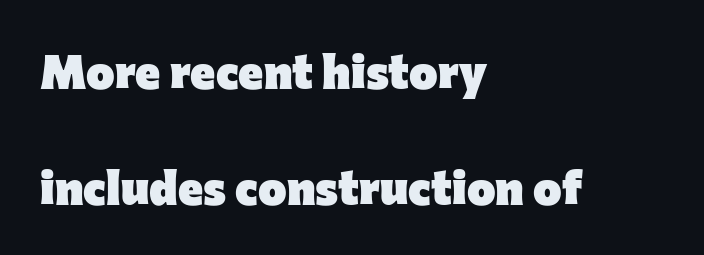
Q: Is the text bold? A: Yes.
Q: Is the text italic (slanted)? A: No, it is upright.
Q: Is the typeface a serif or a sans-serif typeface? A: Sans-serif.
Q: Is the text underlined? A: No.
Q: How is the paragraph aligned? A: Left-aligned.
Q: Is the spacing between letters normal or unusually wide? A: Normal.
Q: Is the spacing between lines tight, normal or loose? A: Loose.
Q: Width (condensed, normal, or wide)? A: Normal.
Q: Stroke contrast? A: Low.
Q: x-height? A: Medium.
Q: Monospaced? A: No.
